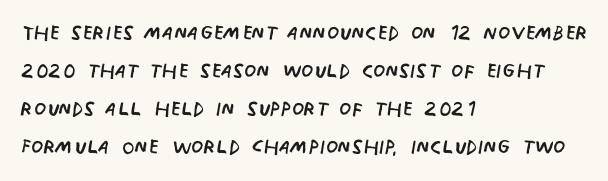
The image shows 28 px regular-weight, condensed sans-serif type; set left-aligned, normal line spacing (1.36x), normal letter spacing, not underlined; low stroke contrast and a large x-height.
